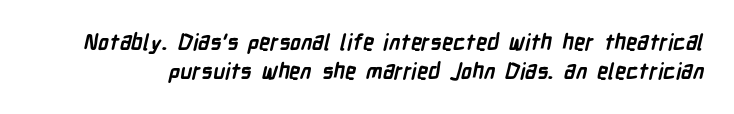
Q: Is the text bold? A: Yes.
Q: Is the text underlined? A: No.
Q: Is the spacing between letters normal or unusually wide? A: Normal.
Q: Is the spacing between lines tight, normal or loose? A: Normal.
